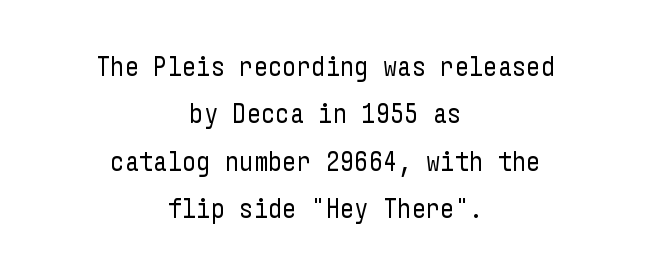
The image shows 28 px regular-weight, condensed sans-serif type, upright; set centered, normal line spacing (1.69x), normal letter spacing, not underlined; low stroke contrast and a medium x-height.
